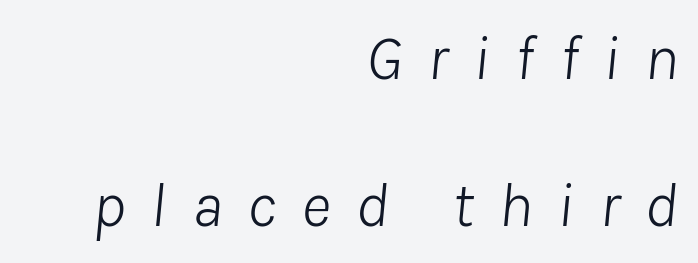
The image shows 64 px light type, italic (leaning right); set right-aligned, loose line spacing (2.29x), unusually wide letter spacing (+0.39 em), not underlined; low stroke contrast and a medium x-height.
